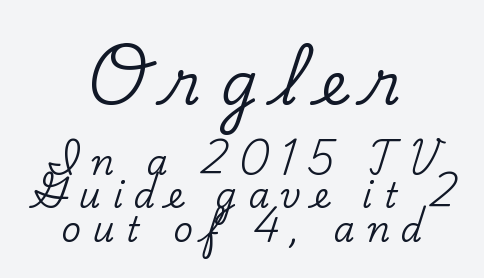
{"serif": "yes", "width": "normal", "stroke_contrast": "low", "x_height": "small", "monospaced": "no", "underline": "no", "align": "center", "line_spacing": "tight", "line_spacing_ratio": 0.99, "letter_spacing": "wide", "letter_spacing_em": 0.34, "larger_block": "first", "size_ratio": 1.74, "glyph_px": 59}
